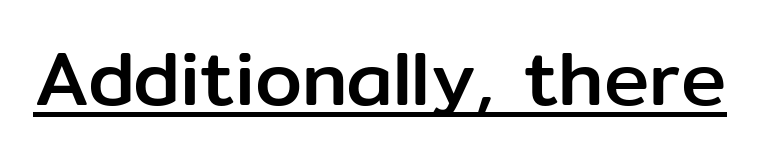
A typesetter would label this face a sans. Is the letter spacing exaggerated? No — it looks like the ordinary default. Every word sits above its own underline. Style check: upright. A typesetter would call this proportional, since set widths differ per character.
